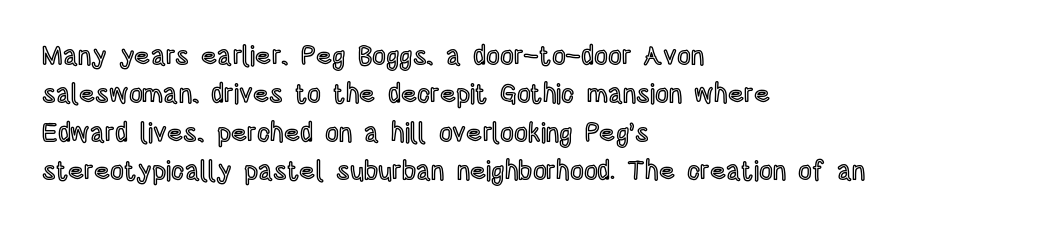
The image shows 27 px text type, upright; set left-aligned, normal line spacing (1.42x), normal letter spacing, not underlined.
